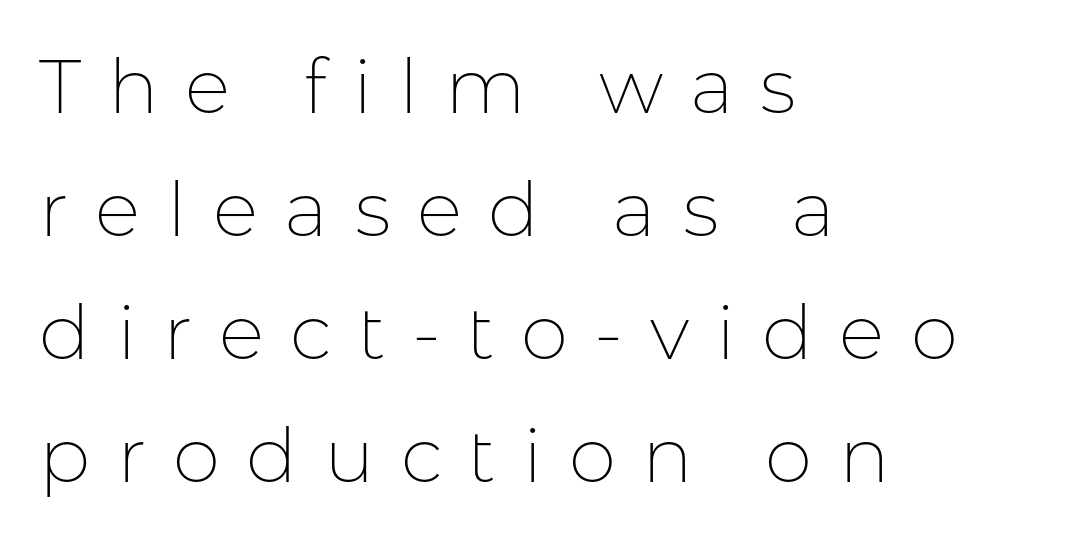
The image shows 76 px thin sans-serif type, upright; set left-aligned, normal line spacing (1.62x), unusually wide letter spacing (+0.35 em), not underlined; low stroke contrast and a medium x-height.
